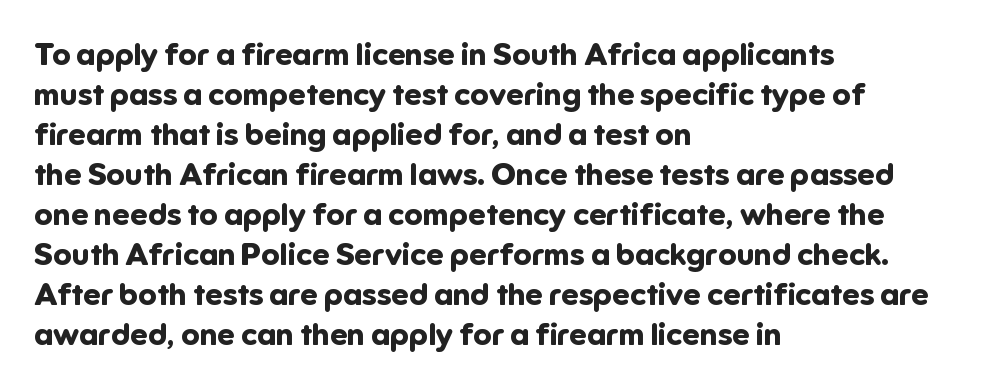
The image shows 31 px bold sans-serif type, upright; set left-aligned, normal line spacing (1.29x), normal letter spacing, not underlined; low stroke contrast and a medium x-height.
